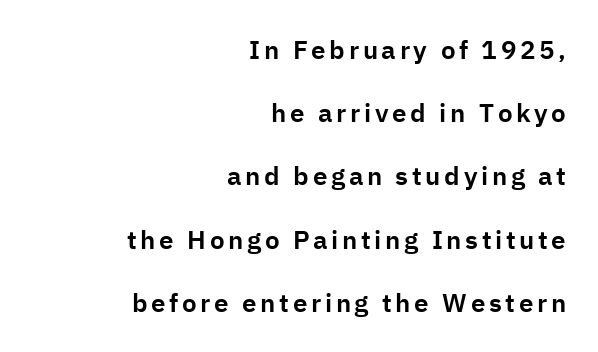
The image shows 26 px text type, upright; set right-aligned, loose line spacing (2.43x), not underlined.
